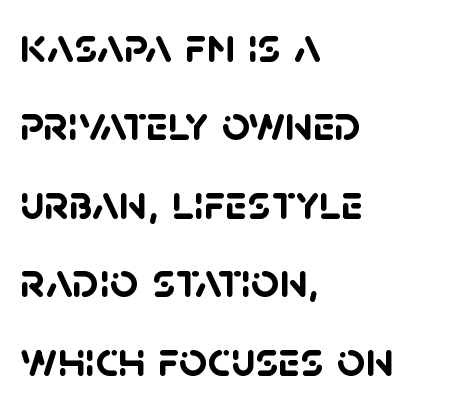
The image shows 49 px semibold sans-serif type; set left-aligned, normal line spacing (1.6x), normal letter spacing, not underlined; low stroke contrast and a large x-height.
